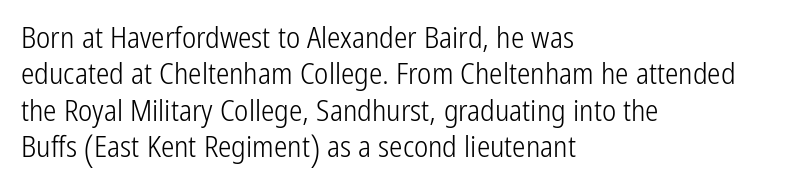
The image shows 30 px light, condensed sans-serif type, upright; set left-aligned, line spacing 1.21x, normal letter spacing, not underlined; low stroke contrast and a medium x-height.
